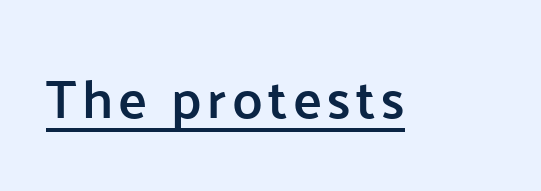
{"serif": "no", "italic": "no", "bold": "semi", "weight": "semibold", "width": "normal", "stroke_contrast": "low", "x_height": "medium", "monospaced": "no", "underline": "yes", "glyph_px": 54}
